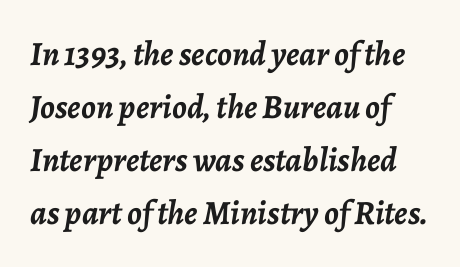
Q: Is the text bold? A: Yes.
Q: Is the text italic (slanted)? A: Yes, it leans right by about 7 degrees.
Q: Is the text underlined? A: No.
Q: How is the paragraph aligned? A: Left-aligned.
Q: Is the spacing between letters normal or unusually wide? A: Normal.
Q: Is the spacing between lines tight, normal or loose? A: Normal.
Q: Width (condensed, normal, or wide)? A: Normal.
Q: Stroke contrast? A: Low.
Q: x-height? A: Medium.
Q: Monospaced? A: No.
